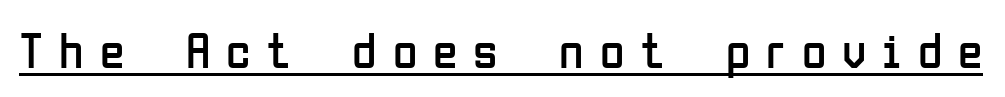
{"serif": "no", "italic": "no", "bold": "no", "weight": "regular", "width": "condensed", "stroke_contrast": "low", "x_height": "medium", "monospaced": "no", "underline": "yes", "letter_spacing": "wide", "letter_spacing_em": 0.32, "glyph_px": 50}
